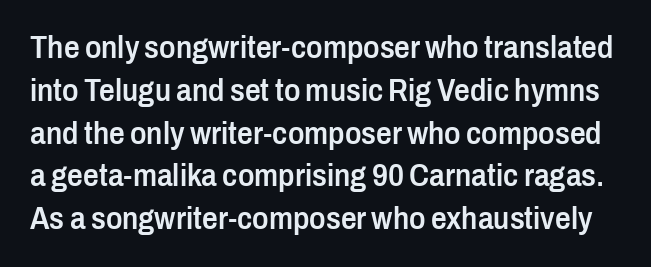
Letterform terminals end flat and unadorned throughout the passage. Unmarked baselines from the first word to the last. Note the varied advance widths — an 'i' is clearly narrower than an 'm'. The lettering stays uniformly vertical, giving the passage a roman look. What stands out about the letter spacing? Nothing — it is the standard amount. This block has exactly the height ordinary leading produces.
